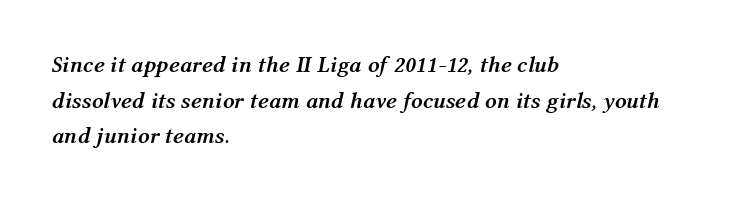
The image shows 23 px bold type, italic (leaning right); set left-aligned, normal line spacing (1.55x), normal letter spacing, not underlined.
